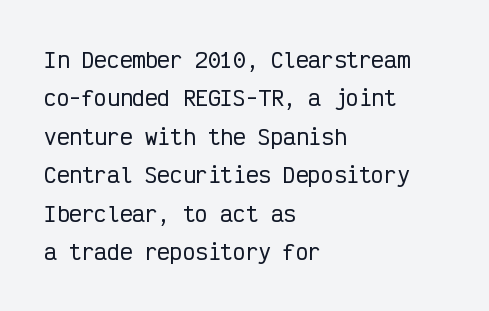
{"italic": "no", "underline": "no", "align": "left", "line_spacing_ratio": 1.83, "letter_spacing": "normal", "letter_spacing_em": 0.0, "glyph_px": 21}
